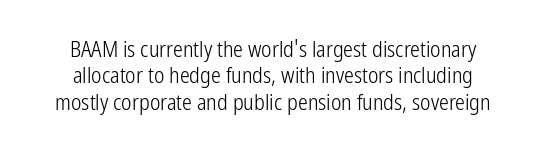
{"italic": "no", "bold": "no", "underline": "no", "line_spacing_ratio": 1.2, "letter_spacing": "normal", "letter_spacing_em": 0.0, "glyph_px": 22}
